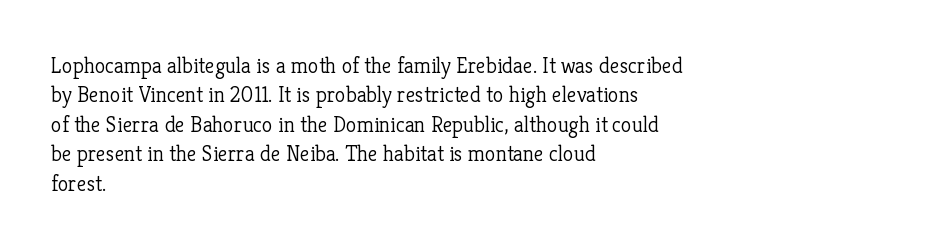
The image shows 22 px text type, upright; set left-aligned, normal line spacing (1.34x), normal letter spacing, not underlined.
